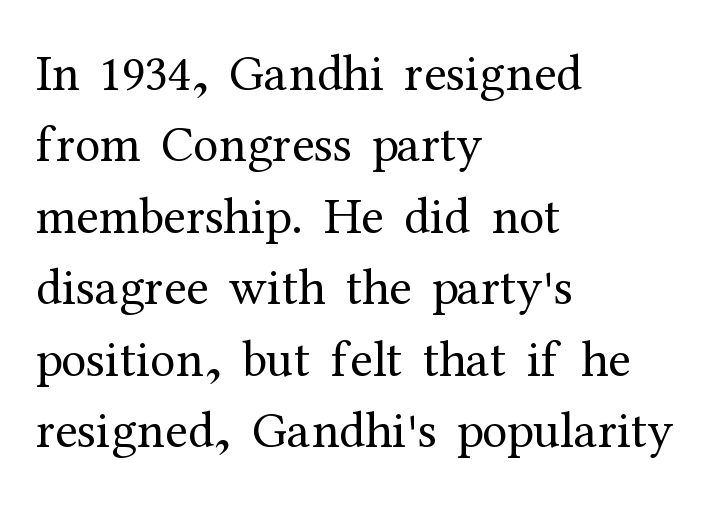
The image shows 51 px regular-weight serif type, upright; set left-aligned, normal line spacing (1.4x), normal letter spacing, not underlined; medium stroke contrast and a medium x-height.
